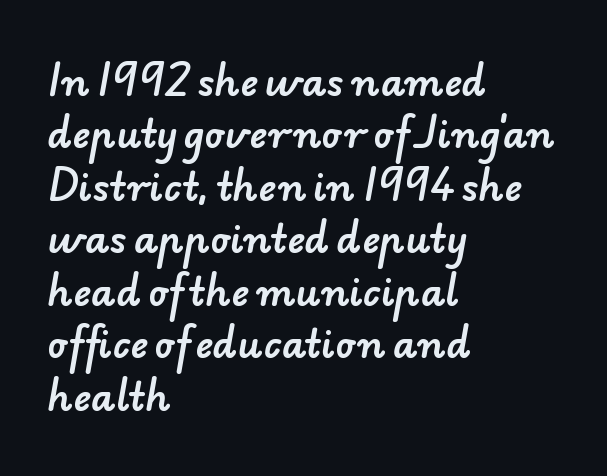
The image shows 38 px sans-serif type; set left-aligned, normal line spacing (1.38x), normal letter spacing, not underlined; low stroke contrast and a small x-height.
